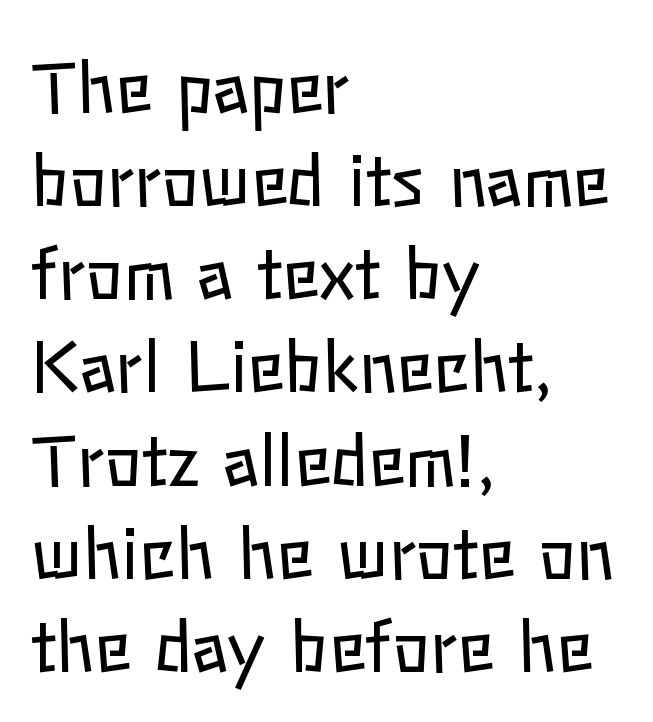
{"italic": "no", "bold": "no", "weight": "regular", "width": "normal", "stroke_contrast": "low", "x_height": "medium", "monospaced": "no", "underline": "no", "align": "left", "line_spacing": "normal", "line_spacing_ratio": 1.35, "letter_spacing": "normal", "letter_spacing_em": 0.0, "glyph_px": 69}
